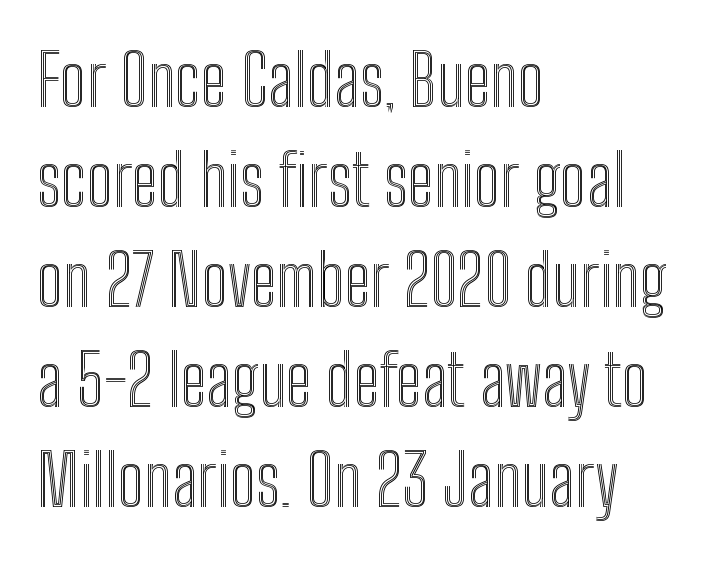
{"italic": "no", "width": "condensed", "x_height": "medium", "monospaced": "no", "underline": "no", "align": "left", "line_spacing": "normal", "line_spacing_ratio": 1.41, "letter_spacing": "normal", "letter_spacing_em": 0.0, "glyph_px": 71}
